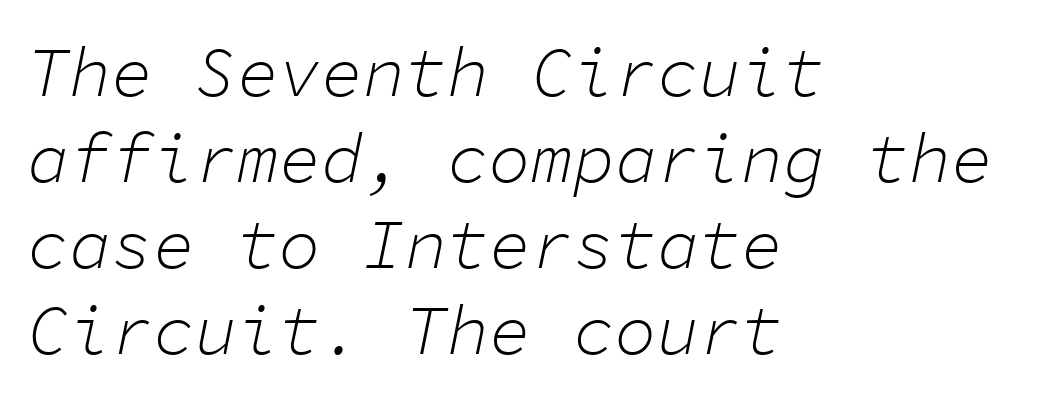
Q: Is the text bold? A: No.
Q: Is the text italic (slanted)? A: Yes, it leans right by about 11 degrees.
Q: Is the text underlined? A: No.
Q: How is the paragraph aligned? A: Left-aligned.
Q: Is the spacing between letters normal or unusually wide? A: Normal.
Q: Width (condensed, normal, or wide)? A: Normal.
Q: Stroke contrast? A: Low.
Q: x-height? A: Medium.
Q: Monospaced? A: Yes.
